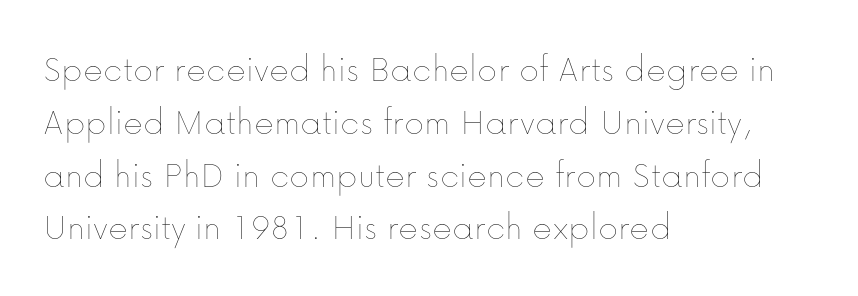
Q: Is the text bold? A: No.
Q: Is the text italic (slanted)? A: No, it is upright.
Q: Is the text underlined? A: No.
Q: How is the paragraph aligned? A: Left-aligned.
Q: Is the spacing between letters normal or unusually wide? A: Normal.
Q: Is the spacing between lines tight, normal or loose? A: Normal.
Q: Width (condensed, normal, or wide)? A: Normal.
Q: Stroke contrast? A: Low.
Q: x-height? A: Medium.
Q: Monospaced? A: No.
